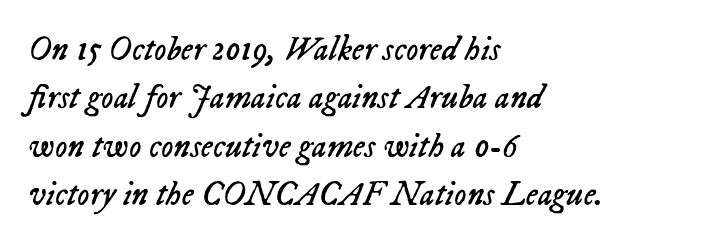
The image shows 34 px regular-weight type, italic (leaning right); set left-aligned, normal line spacing (1.42x), normal letter spacing, not underlined; low stroke contrast and a medium x-height.
